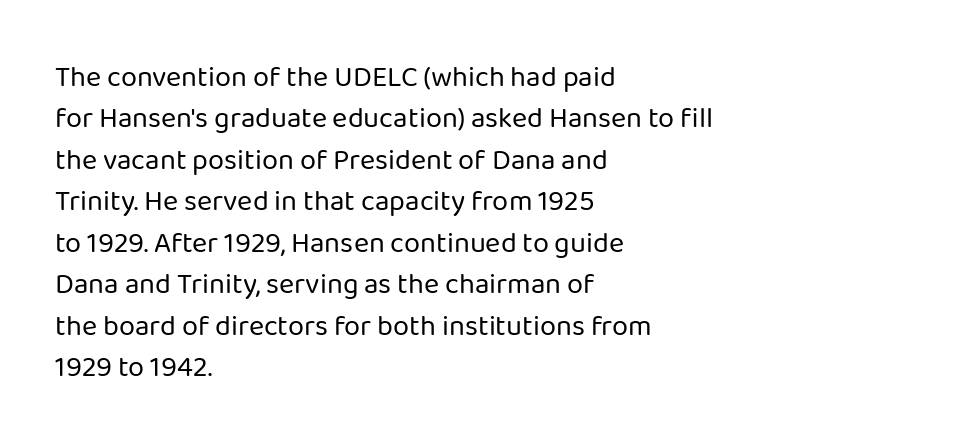
The image shows 29 px regular-weight sans-serif type, upright; set left-aligned, normal line spacing (1.43x), normal letter spacing, not underlined; low stroke contrast and a medium x-height.
